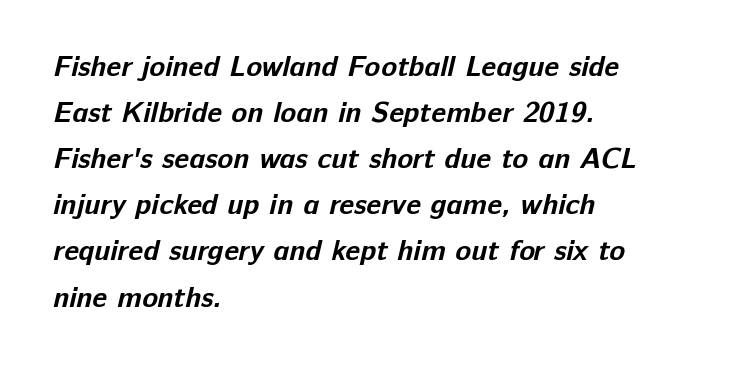
Honestly, the letter spacing is just normal — you wouldn't notice it. Nope, no serifs anywhere on these letters. Looks like regular typesetting: each glyph gets only the width it needs. These lines stack with their left ends in a neat column. Does the leading feel generous? No, just average. The passage shown is emphatically bold.
